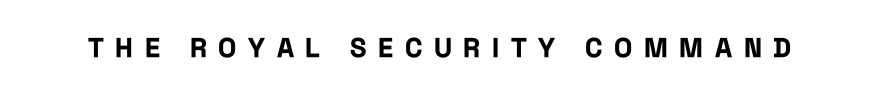
The image shows 27 px bold type, upright; set unusually wide letter spacing (+0.43 em), not underlined.
